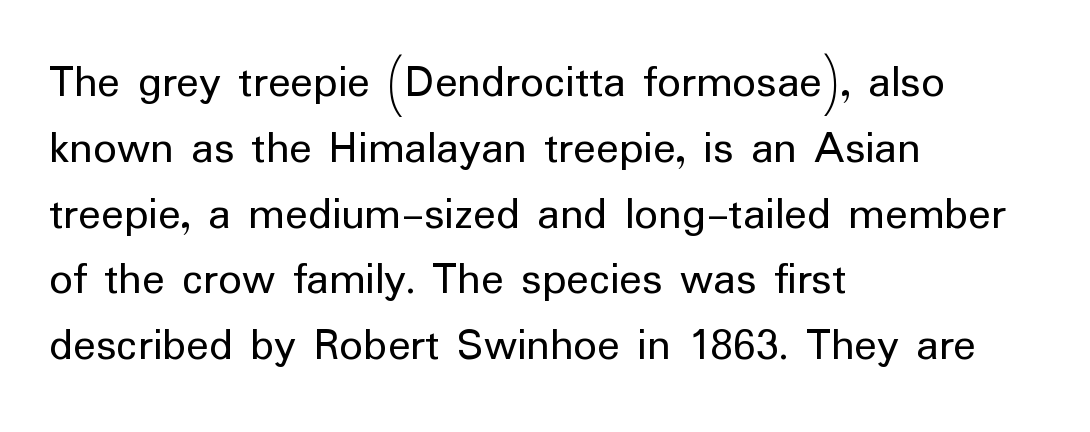
The image shows 47 px regular-weight sans-serif type, upright; set left-aligned, normal line spacing (1.4x), normal letter spacing, not underlined; low stroke contrast and a medium x-height.
